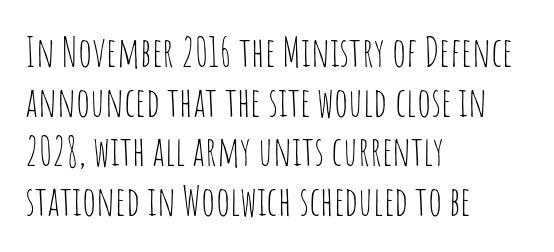
Spacing verdict: proportional, widths tailored to each character. What stands out about the letter spacing? Nothing — it is the standard amount. Is there any slant? The stems are plumb. Bare-footed words on every line.
